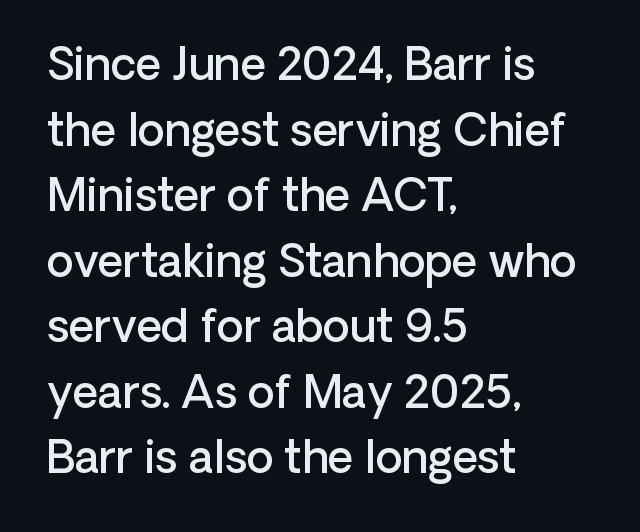
{"serif": "no", "italic": "no", "bold": "semi", "weight": "semibold", "width": "normal", "stroke_contrast": "low", "x_height": "medium", "monospaced": "no", "underline": "no", "align": "left", "line_spacing": "normal", "line_spacing_ratio": 1.49, "letter_spacing": "normal", "letter_spacing_em": 0.0, "glyph_px": 44}
